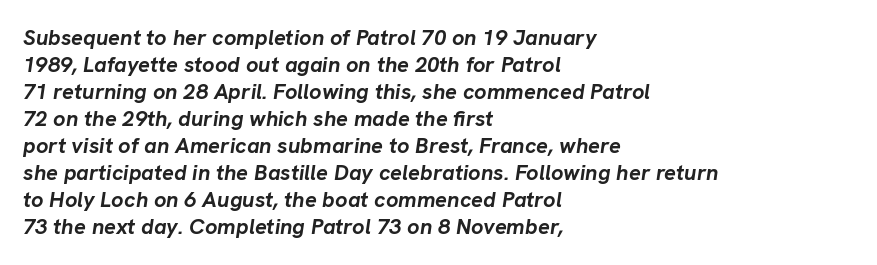
{"italic": "yes", "lean": "right", "slant_degrees": 8, "bold": "yes", "underline": "no", "align": "left", "line_spacing_ratio": 1.23, "letter_spacing": "normal", "letter_spacing_em": 0.0, "glyph_px": 22}
